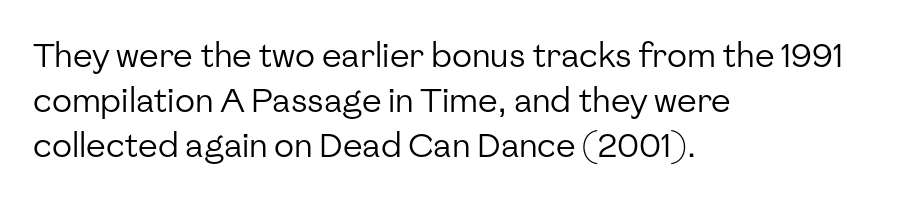
{"serif": "no", "italic": "no", "bold": "no", "weight": "regular", "width": "normal", "stroke_contrast": "low", "x_height": "medium", "monospaced": "no", "underline": "no", "align": "left", "line_spacing": "normal", "line_spacing_ratio": 1.36, "letter_spacing": "normal", "letter_spacing_em": 0.0, "glyph_px": 33}
